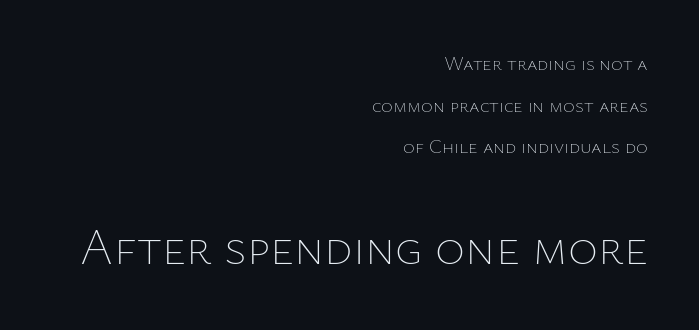
{"italic": "no", "bold": "no", "weight": "thin", "width": "normal", "stroke_contrast": "low", "x_height": "medium", "monospaced": "no", "underline": "no", "align": "right", "line_spacing": "loose", "line_spacing_ratio": 2.08, "letter_spacing": "normal", "letter_spacing_em": 0.0, "larger_block": "second", "size_ratio": 2.55, "glyph_px": 51}
